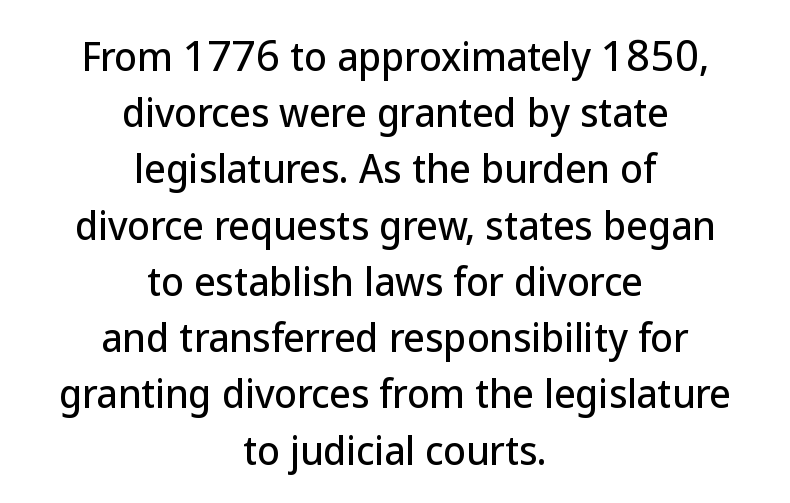
Descenders are the only things crossing below the line. The typography opts for an upright posture over an oblique one. Think of a printed novel: that variable character pitch is what you see here. Each line is balanced around a shared central axis. Students, observe: this is what conventionally led text looks like.
